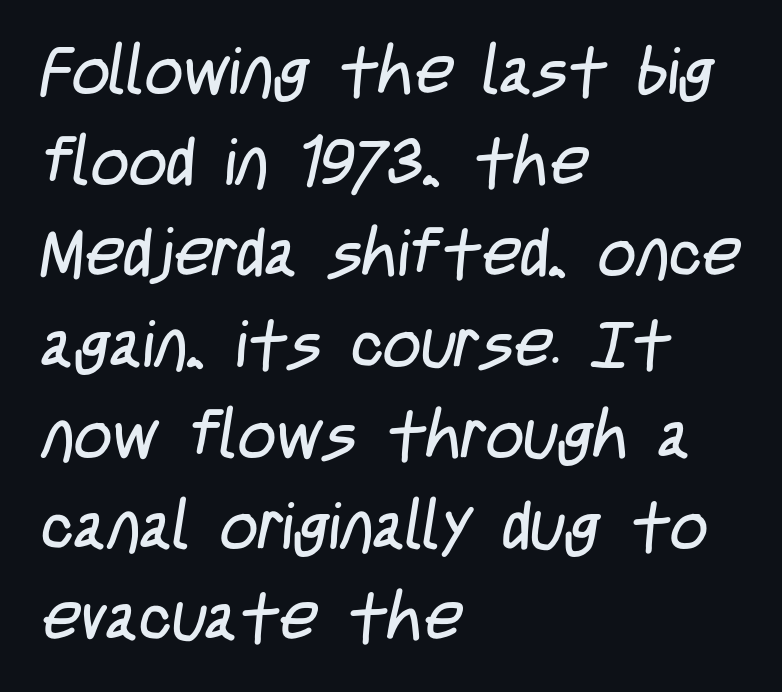
Q: Is the text bold? A: No.
Q: Is the typeface a serif or a sans-serif typeface? A: Sans-serif.
Q: Is the text underlined? A: No.
Q: How is the paragraph aligned? A: Left-aligned.
Q: Is the spacing between letters normal or unusually wide? A: Normal.
Q: Is the spacing between lines tight, normal or loose? A: Normal.
Q: Width (condensed, normal, or wide)? A: Condensed.
Q: Stroke contrast? A: Low.
Q: x-height? A: Large.
Q: Monospaced? A: No.
